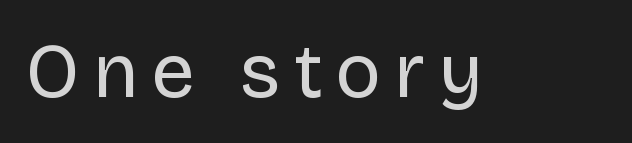
Q: Is the text bold? A: No.
Q: Is the text italic (slanted)? A: No, it is upright.
Q: Is the typeface a serif or a sans-serif typeface? A: Sans-serif.
Q: Is the text underlined? A: No.
Q: Width (condensed, normal, or wide)? A: Normal.
Q: Stroke contrast? A: Low.
Q: x-height? A: Large.
Q: Monospaced? A: No.
